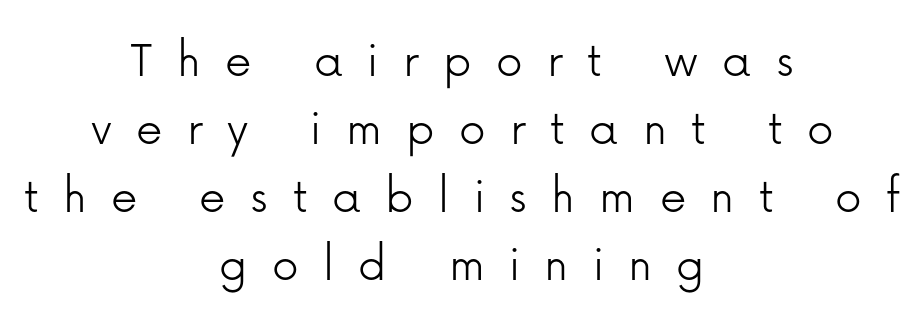
Notice how the stems are strictly vertical — no italics here. Alignment: centered. The string is rendered with underlining switched off. The rendering inserts visible extra space after every character. Counters stay open thanks to moderate or lighter strokes. The designer left line spacing at the default.
